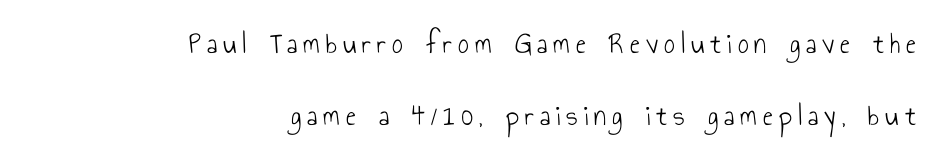
The image shows 30 px light, condensed sans-serif type, upright; set right-aligned, loose line spacing (2.4x), unusually wide letter spacing (+0.2 em), not underlined; low stroke contrast and a small x-height.
